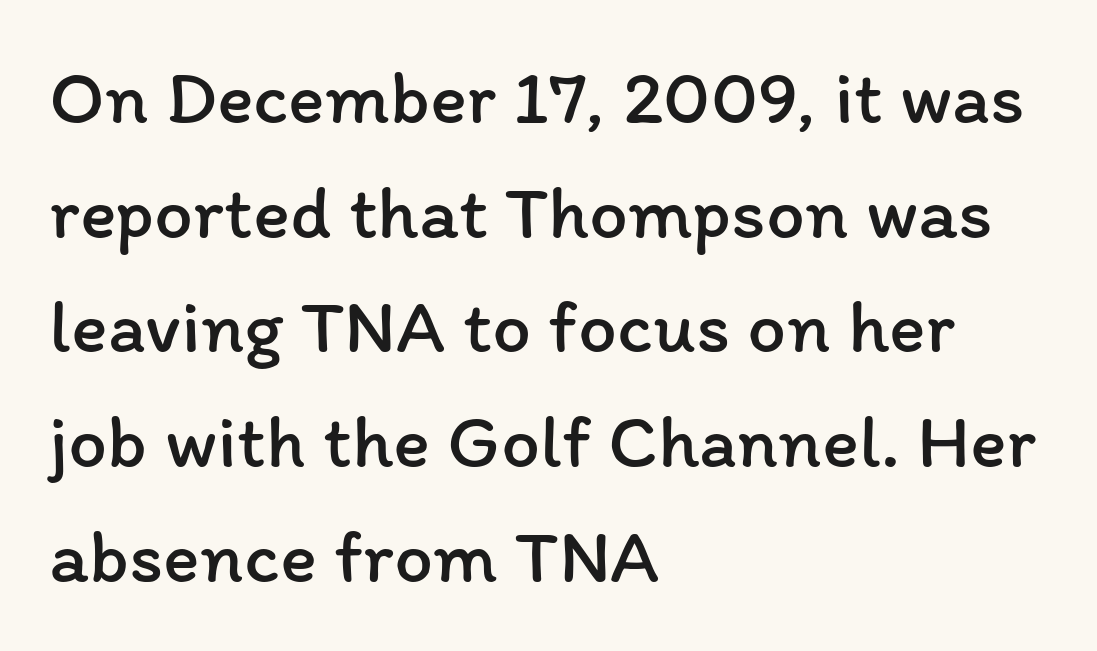
{"italic": "no", "bold": "no", "weight": "regular", "width": "normal", "stroke_contrast": "low", "x_height": "medium", "monospaced": "no", "underline": "no", "align": "left", "line_spacing": "normal", "line_spacing_ratio": 1.49, "letter_spacing": "normal", "letter_spacing_em": 0.0, "glyph_px": 77}
